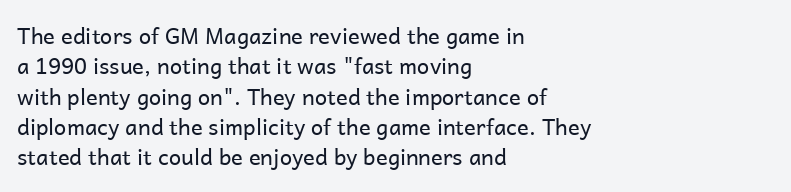
{"italic": "no", "bold": "no", "underline": "no", "align": "left", "line_spacing": "normal", "line_spacing_ratio": 1.38, "letter_spacing": "normal", "letter_spacing_em": 0.0, "glyph_px": 22}
